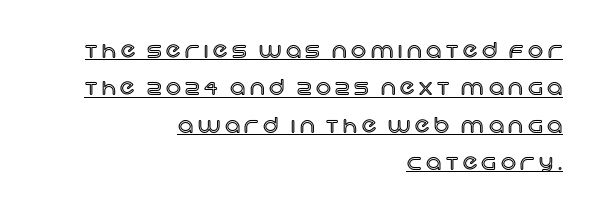
Q: Is the text italic (slanted)? A: No, it is upright.
Q: Is the text underlined? A: Yes.
Q: How is the paragraph aligned? A: Right-aligned.
Q: Is the spacing between letters normal or unusually wide? A: Unusually wide.
